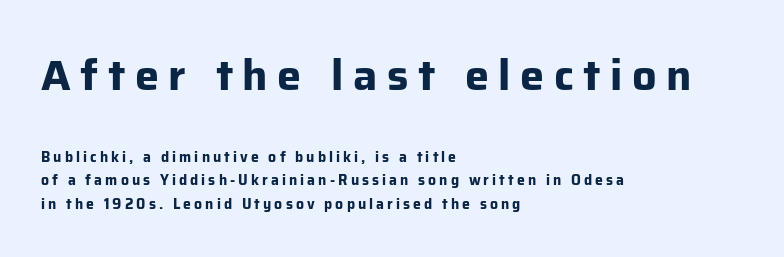
Is this a fixed-width face? No — the glyphs have proportional, varying widths. The string is rendered with underlining switched off. Notice how descenders clear the ascenders below comfortably — that's standard leading. Designer's note — italics off, roman on. The earlier block is typeset at a bigger size than the later block. A full-strength bold gives these letters their thick strokes.
